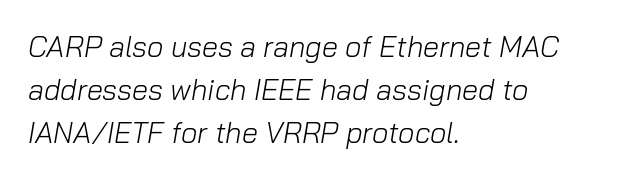
The image shows 29 px light type, italic (leaning right); set left-aligned, normal line spacing (1.48x), normal letter spacing, not underlined; low stroke contrast and a medium x-height.
